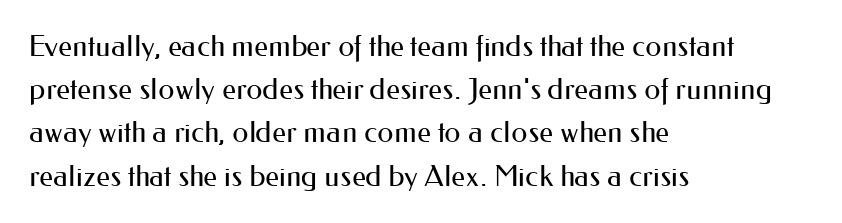
Q: Is the text bold? A: No.
Q: Is the text italic (slanted)? A: No, it is upright.
Q: Is the typeface a serif or a sans-serif typeface? A: Sans-serif.
Q: Is the text underlined? A: No.
Q: How is the paragraph aligned? A: Left-aligned.
Q: Is the spacing between letters normal or unusually wide? A: Normal.
Q: Is the spacing between lines tight, normal or loose? A: Normal.
Q: Width (condensed, normal, or wide)? A: Normal.
Q: Stroke contrast? A: Medium.
Q: x-height? A: Small.
Q: Monospaced? A: No.
